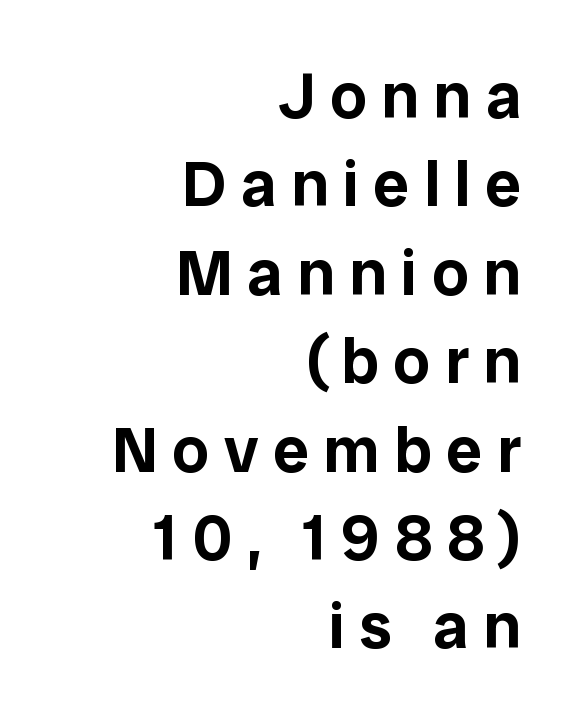
The image shows 65 px sans-serif type, upright; set right-aligned, normal line spacing (1.36x), unusually wide letter spacing (+0.22 em), not underlined; low stroke contrast and a medium x-height.
